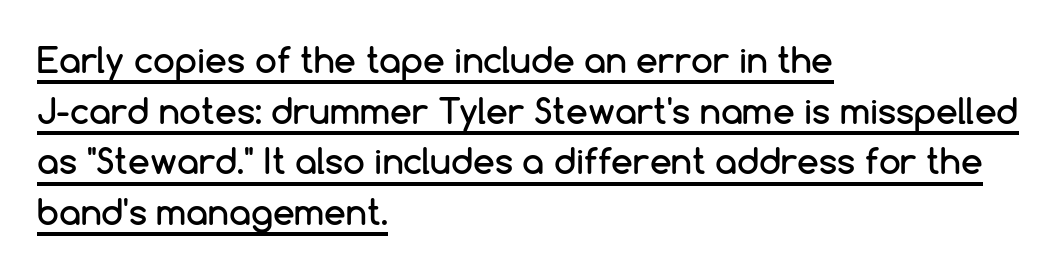
{"serif": "no", "italic": "no", "width": "normal", "stroke_contrast": "low", "x_height": "medium", "monospaced": "no", "underline": "yes", "align": "left", "line_spacing": "normal", "line_spacing_ratio": 1.45, "letter_spacing": "normal", "letter_spacing_em": 0.0, "glyph_px": 35}
